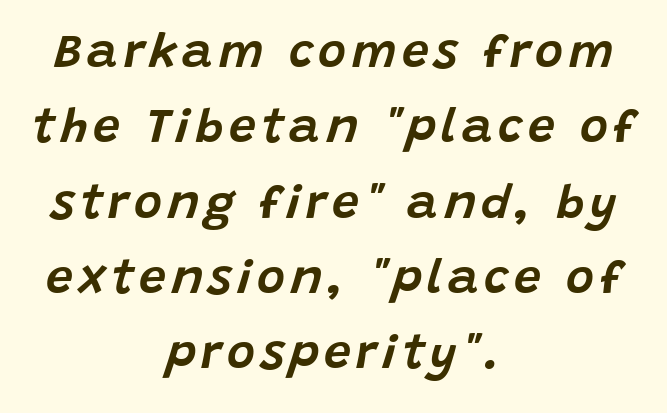
Q: Is the text italic (slanted)? A: Yes, it leans right by about 15 degrees.
Q: Is the text underlined? A: No.
Q: How is the paragraph aligned? A: Centered.
Q: Is the spacing between lines tight, normal or loose? A: Normal.
Q: Width (condensed, normal, or wide)? A: Normal.
Q: Stroke contrast? A: Low.
Q: x-height? A: Large.
Q: Monospaced? A: No.
